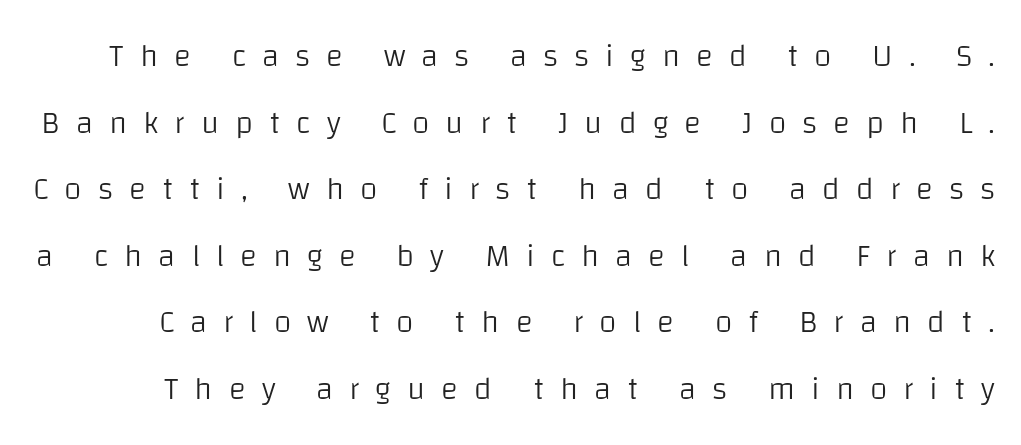
The letters advance in unequal steps, a hallmark of proportional type. Reading down the column, the eye jumps a long way to each next line. The horizontal fit of the characters is loose and conspicuously gappy. The weight tops out at a normal text grade.
